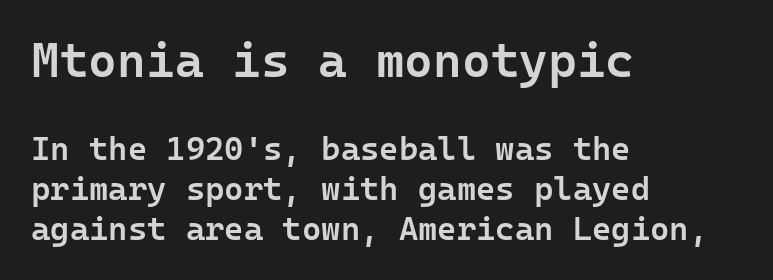
The baseline area is clear. A roman cut, with each character standing at attention. The characters look somewhat weighty, a semibold short of true bold. Letter spacing: default.
